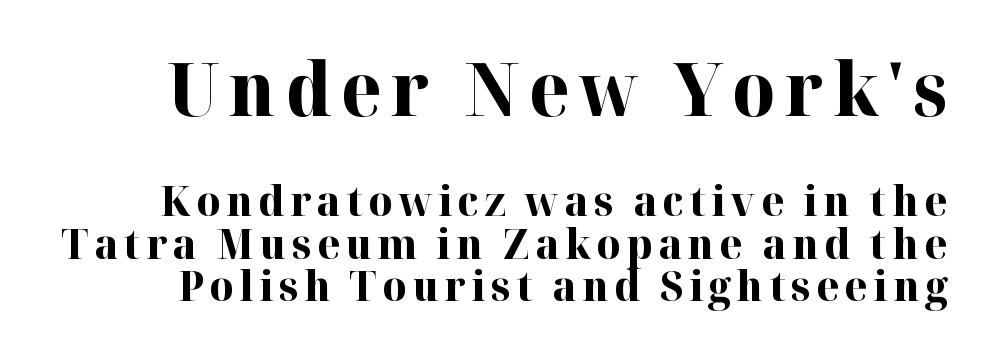
The image shows 74 px bold serif type, upright; set tight line spacing (1.02x), not underlined; the first (top) block is 1.76x larger; high stroke contrast and a medium x-height.
